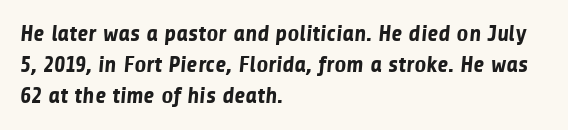
Caption: bold face, heavy strokes. The horizontal fit of the characters is conventional and even. The rows are spaced the way most documents space them. The lines are quadded left.
